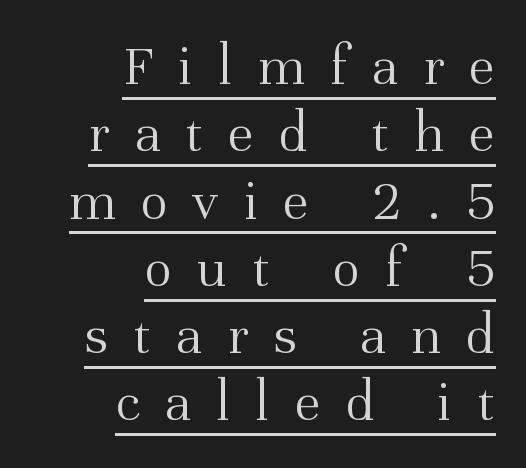
{"serif": "yes", "italic": "no", "bold": "no", "weight": "light", "width": "normal", "stroke_contrast": "medium", "x_height": "medium", "monospaced": "no", "underline": "yes", "align": "right", "line_spacing": "tight", "line_spacing_ratio": 1.14, "letter_spacing": "wide", "letter_spacing_em": 0.42, "glyph_px": 59}
